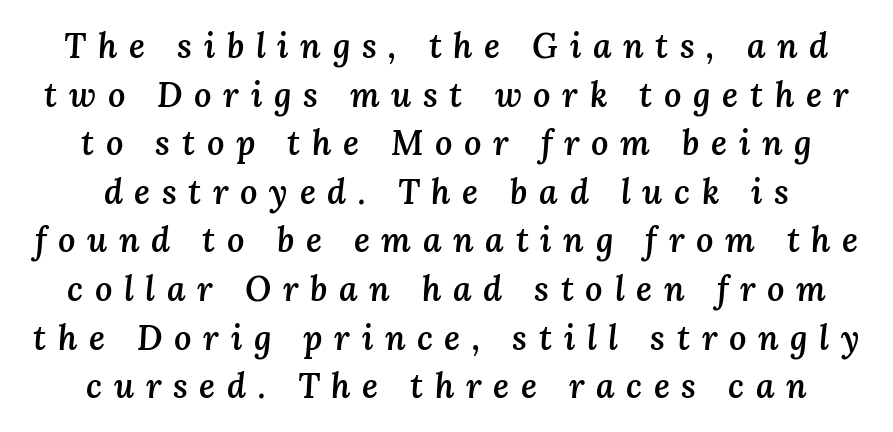
On the weight axis this lands at semibold, roughly 600. The passage shown is typed in a proportional face where columns would drift. Check the space under the baseline: it is left empty. Rows of type keep a routine distance in the vertical direction. Spacing between characters has been opened up far beyond the box default.
